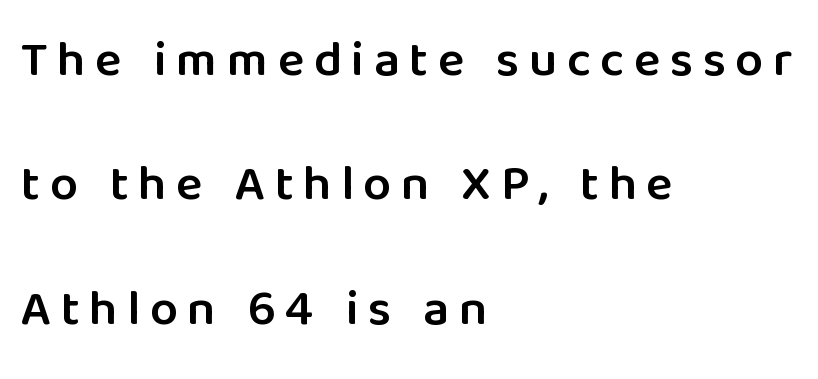
I'd call this a sans setting — the letters go barefoot. The rendering uses a large line-height, opening up the rows. The rendering uses natural spacing where letterforms have individual widths. The foot of each line stays bare and open. Its strokes are somewhat broadened, the hallmark of semibold type.
